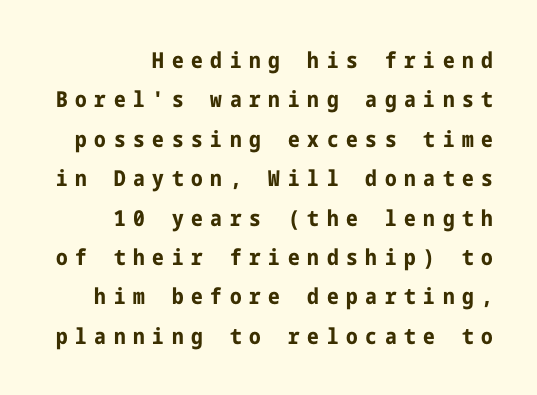
{"italic": "no", "bold": "yes", "underline": "no", "align": "right", "line_spacing_ratio": 1.79, "letter_spacing": "wide", "letter_spacing_em": 0.35, "glyph_px": 22}
